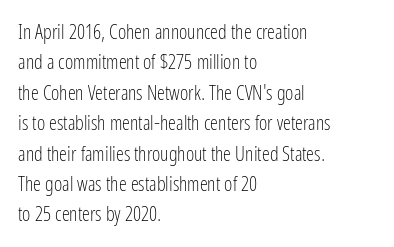
Q: Is the text bold? A: No.
Q: Is the text italic (slanted)? A: No, it is upright.
Q: Is the text underlined? A: No.
Q: How is the paragraph aligned? A: Left-aligned.
Q: Is the spacing between letters normal or unusually wide? A: Normal.
Q: Is the spacing between lines tight, normal or loose? A: Normal.
